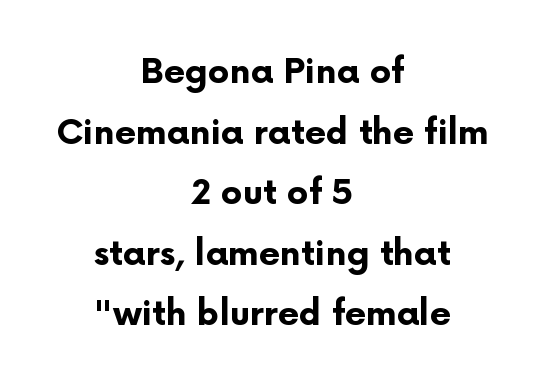
Q: Is the text bold? A: Yes.
Q: Is the text italic (slanted)? A: No, it is upright.
Q: Is the typeface a serif or a sans-serif typeface? A: Sans-serif.
Q: Is the text underlined? A: No.
Q: How is the paragraph aligned? A: Centered.
Q: Is the spacing between letters normal or unusually wide? A: Normal.
Q: Width (condensed, normal, or wide)? A: Normal.
Q: Stroke contrast? A: Low.
Q: x-height? A: Medium.
Q: Monospaced? A: No.
